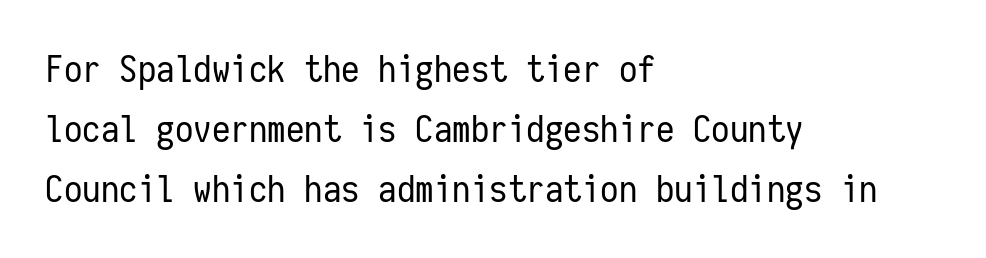
The image shows 37 px regular-weight, condensed sans-serif type, upright, monospaced; set left-aligned, normal line spacing (1.62x), normal letter spacing, not underlined; low stroke contrast and a medium x-height.
